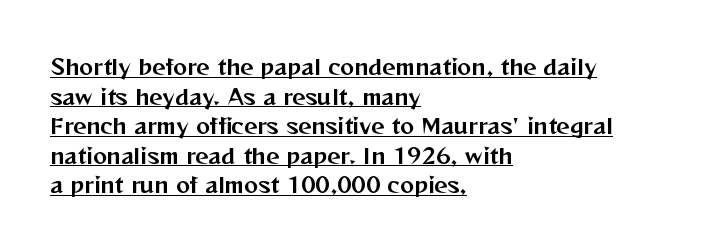
{"italic": "no", "underline": "yes", "align": "left", "line_spacing": "normal", "line_spacing_ratio": 1.41, "letter_spacing": "normal", "letter_spacing_em": 0.0, "glyph_px": 21}
